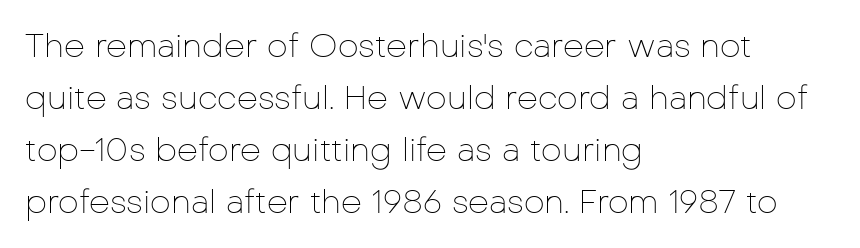
Q: Is the text bold? A: No.
Q: Is the text italic (slanted)? A: No, it is upright.
Q: Is the typeface a serif or a sans-serif typeface? A: Sans-serif.
Q: Is the text underlined? A: No.
Q: How is the paragraph aligned? A: Left-aligned.
Q: Is the spacing between letters normal or unusually wide? A: Normal.
Q: Is the spacing between lines tight, normal or loose? A: Normal.
Q: Width (condensed, normal, or wide)? A: Normal.
Q: Stroke contrast? A: Low.
Q: x-height? A: Medium.
Q: Monospaced? A: No.
